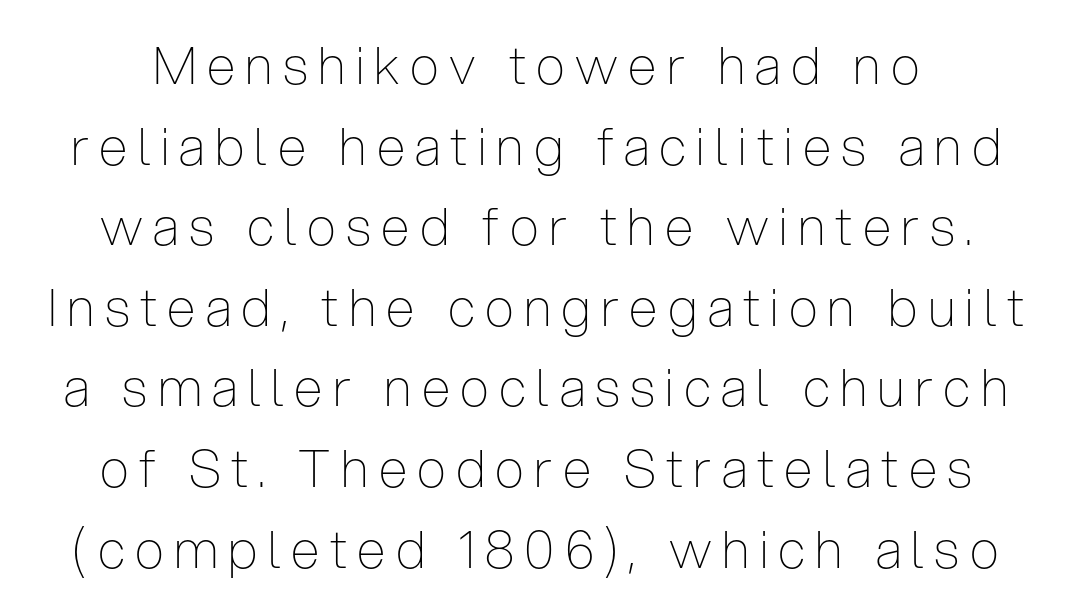
{"serif": "no", "italic": "no", "bold": "no", "weight": "thin", "width": "condensed", "stroke_contrast": "low", "x_height": "medium", "monospaced": "no", "underline": "no", "line_spacing": "normal", "line_spacing_ratio": 1.55, "letter_spacing": "wide", "letter_spacing_em": 0.2, "glyph_px": 52}
